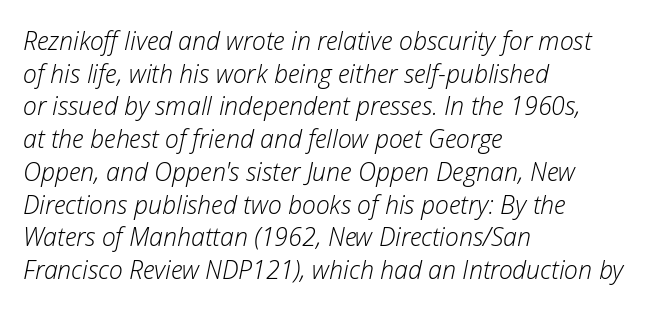
Q: Is the text bold? A: No.
Q: Is the text italic (slanted)? A: Yes, it leans right by about 12 degrees.
Q: Is the text underlined? A: No.
Q: How is the paragraph aligned? A: Left-aligned.
Q: Is the spacing between letters normal or unusually wide? A: Normal.
Q: Is the spacing between lines tight, normal or loose? A: Normal.
